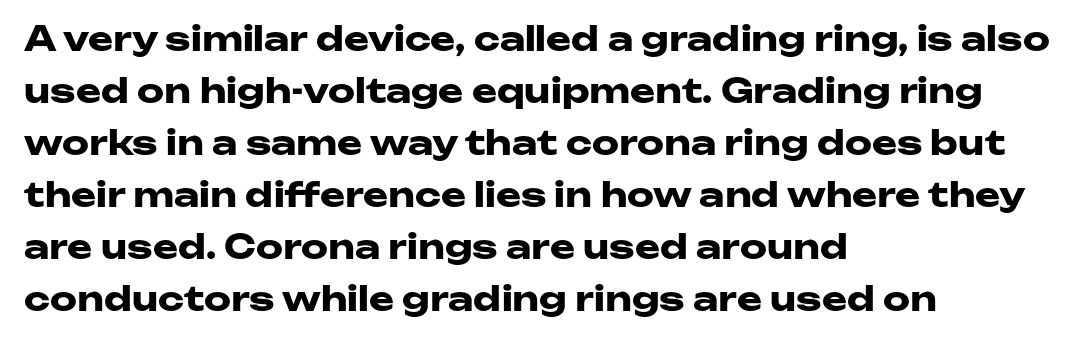
The image shows 34 px heavy, wide sans-serif type, upright; set left-aligned, normal line spacing (1.53x), normal letter spacing, not underlined; low stroke contrast and a medium x-height.
